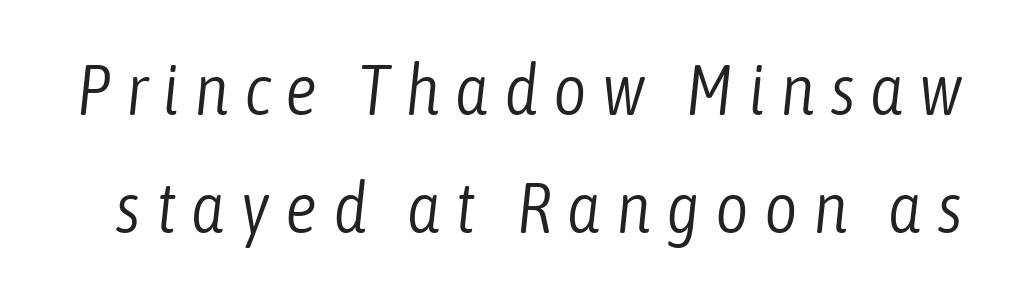
Quick note: underline off. Students, note that the glyphs here are deliberately spaced far apart. Character widths vary here, with narrow letters taking less room than wide ones. The specimen reads as italic at a glance. Each new line begins a customary step beneath the previous one.
